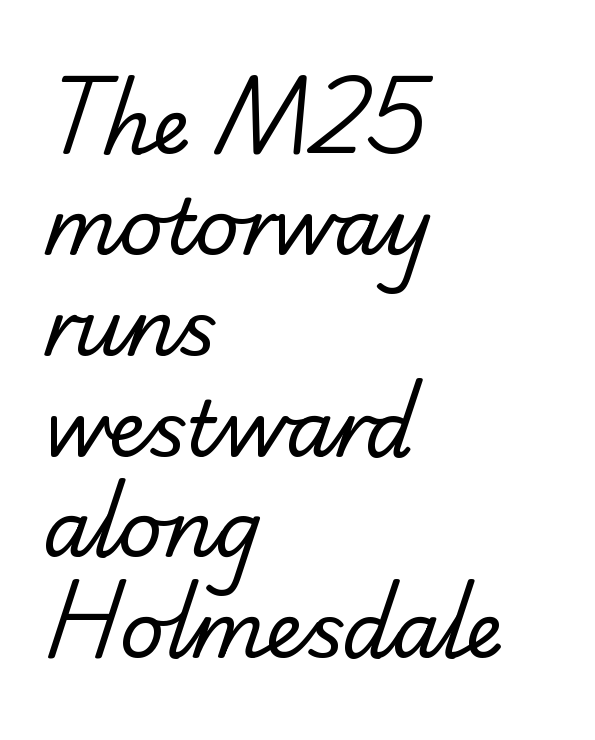
Reading down the column, the eye jumps a familiar distance to each next line. Do the characters align in a grid? No, the font is proportional. Short note: letters normally spaced. Casual observation: everything's shoved over to the left. The font is comparable to plain body text, perhaps lighter.
